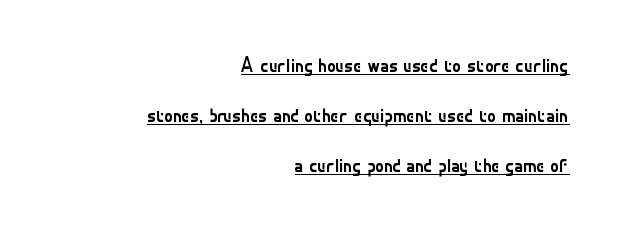
A quiet, ordinary-to-light weight characterises the typeface. A baseline rule has been typeset under these characters. Ordinary non-slanted type is in use. Horizontal bands of white between lines are thick stripes. Standard letterfit; no display-style spreading of the glyphs. Teacher's note: observe the even right margin — that is flush-right alignment.
